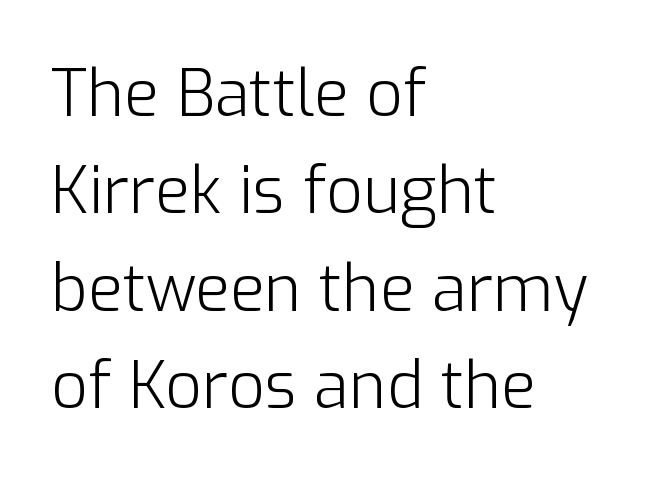
The image shows 64 px light sans-serif type, upright; set left-aligned, normal line spacing (1.52x), normal letter spacing, not underlined; low stroke contrast and a medium x-height.
